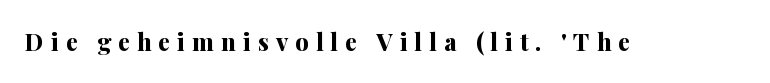
Q: Is the text bold? A: Yes.
Q: Is the text italic (slanted)? A: No, it is upright.
Q: Is the text underlined? A: No.
Q: Is the spacing between letters normal or unusually wide? A: Unusually wide.
